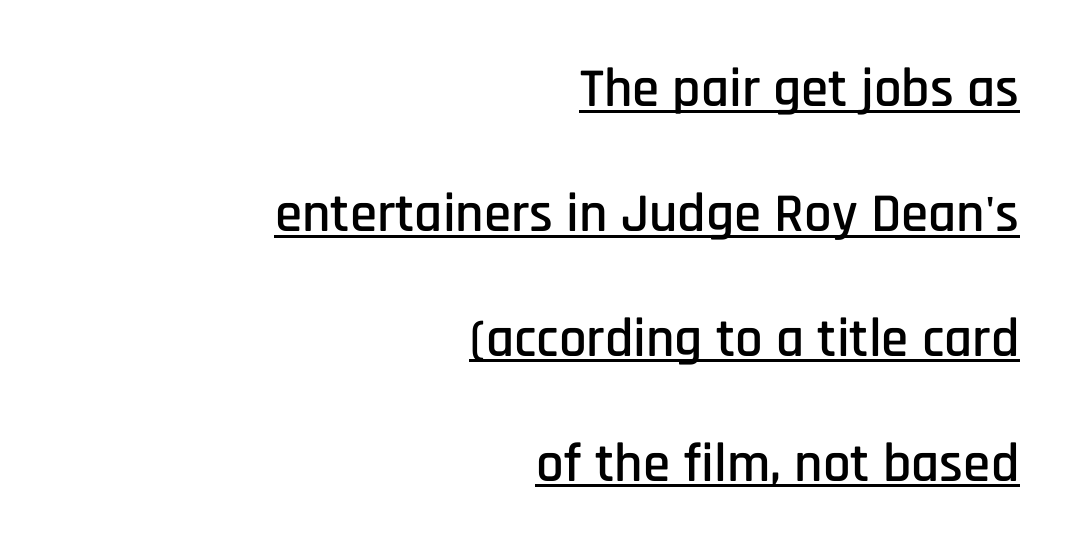
Q: Is the text italic (slanted)? A: No, it is upright.
Q: Is the typeface a serif or a sans-serif typeface? A: Sans-serif.
Q: Is the text underlined? A: Yes.
Q: How is the paragraph aligned? A: Right-aligned.
Q: Is the spacing between letters normal or unusually wide? A: Normal.
Q: Is the spacing between lines tight, normal or loose? A: Loose.
Q: Width (condensed, normal, or wide)? A: Condensed.
Q: Stroke contrast? A: Low.
Q: x-height? A: Large.
Q: Monospaced? A: No.
